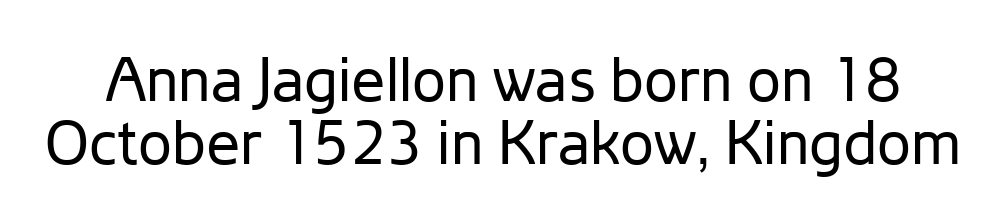
Horizontal bands of white between lines are thin slivers. Compared with typical body copy, the letter spacing here is the same. The cut favours lightness, reaching ordinary text weight at its darkest. Letters rest on an invisible, unmarked baseline.
